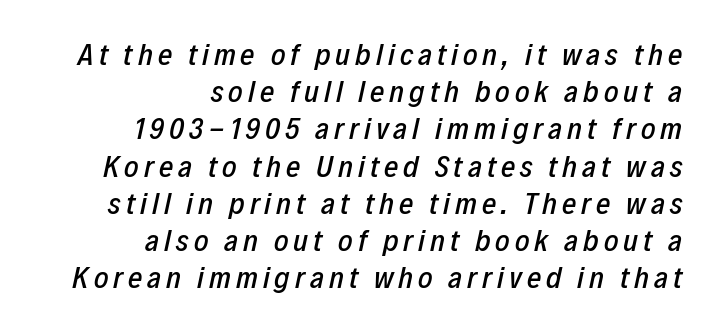
Just letters on the line, the space beneath them empty. This sample uses an oblique cut, with every glyph tilted off the vertical. Think of a printed novel: that variable character pitch is what you see here. The setting favours the right margin, as signatures and pull-quotes sometimes do.
